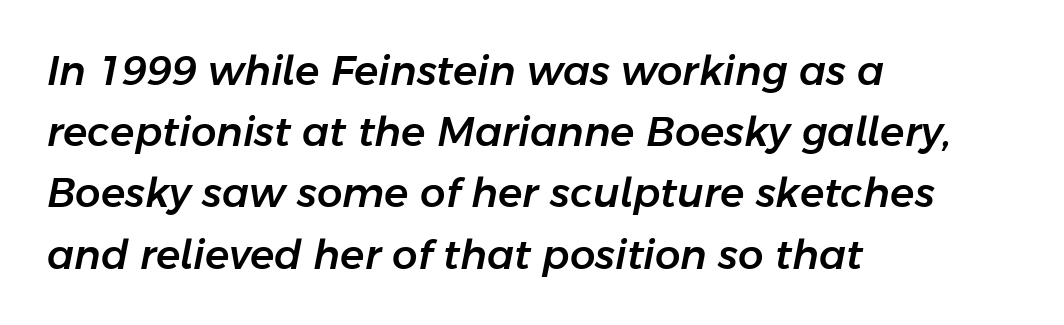
{"italic": "yes", "lean": "right", "slant_degrees": 11, "width": "normal", "stroke_contrast": "low", "x_height": "medium", "monospaced": "no", "underline": "no", "align": "left", "line_spacing": "normal", "line_spacing_ratio": 1.53, "letter_spacing": "normal", "letter_spacing_em": 0.0, "glyph_px": 40}
